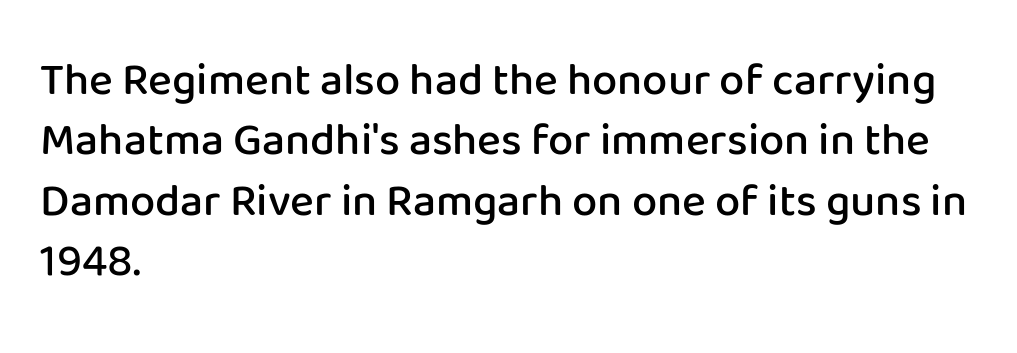
The image shows 45 px semibold sans-serif type, upright; set left-aligned, normal line spacing (1.34x), normal letter spacing, not underlined; low stroke contrast and a medium x-height.
